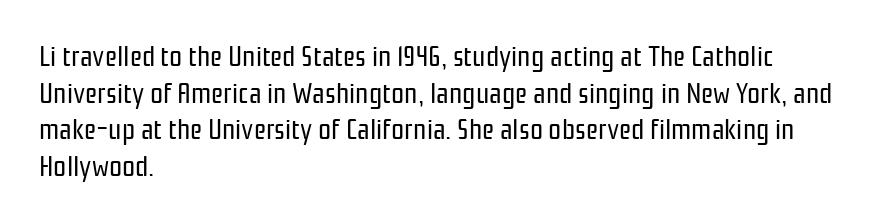
{"serif": "no", "italic": "no", "bold": "no", "weight": "regular", "width": "condensed", "stroke_contrast": "low", "x_height": "medium", "monospaced": "no", "underline": "no", "align": "left", "line_spacing": "normal", "line_spacing_ratio": 1.26, "letter_spacing": "normal", "letter_spacing_em": 0.0, "glyph_px": 29}
